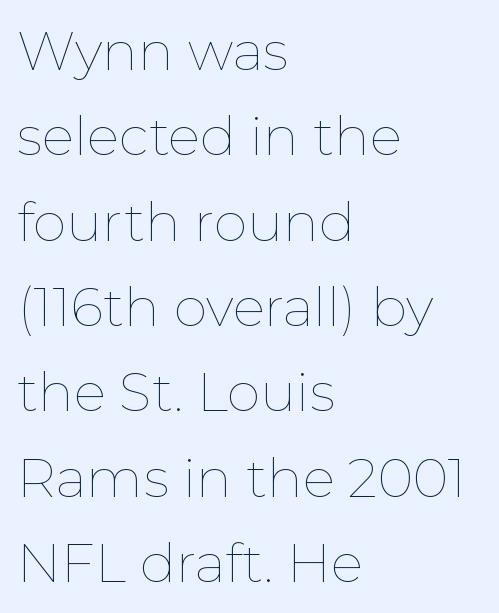
The image shows 54 px thin type, upright; set left-aligned, normal line spacing (1.58x), normal letter spacing, not underlined; low stroke contrast and a medium x-height.
